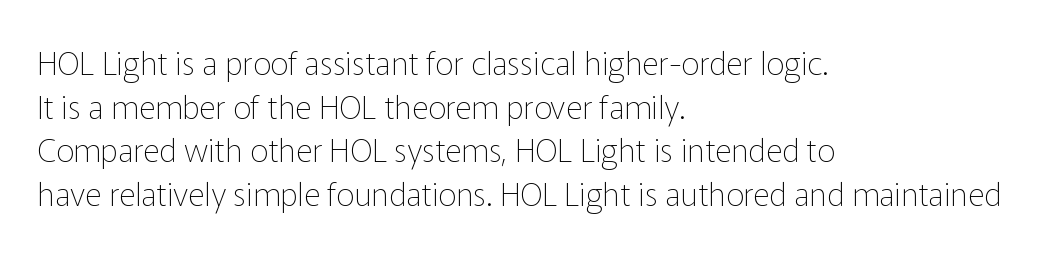
Q: Is the text bold? A: No.
Q: Is the text italic (slanted)? A: No, it is upright.
Q: Is the typeface a serif or a sans-serif typeface? A: Sans-serif.
Q: Is the text underlined? A: No.
Q: How is the paragraph aligned? A: Left-aligned.
Q: Is the spacing between letters normal or unusually wide? A: Normal.
Q: Is the spacing between lines tight, normal or loose? A: Normal.
Q: Width (condensed, normal, or wide)? A: Normal.
Q: Stroke contrast? A: Low.
Q: x-height? A: Medium.
Q: Monospaced? A: No.
